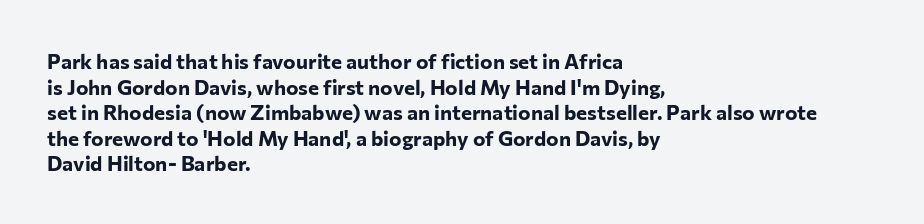
Q: Is the text bold? A: Yes.
Q: Is the text italic (slanted)? A: No, it is upright.
Q: Is the text underlined? A: No.
Q: How is the paragraph aligned? A: Left-aligned.
Q: Is the spacing between letters normal or unusually wide? A: Normal.
